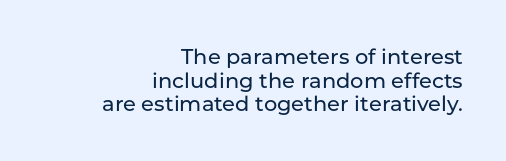
The image shows 21 px text type, upright; set right-aligned, tight line spacing (1.13x), normal letter spacing, not underlined.
